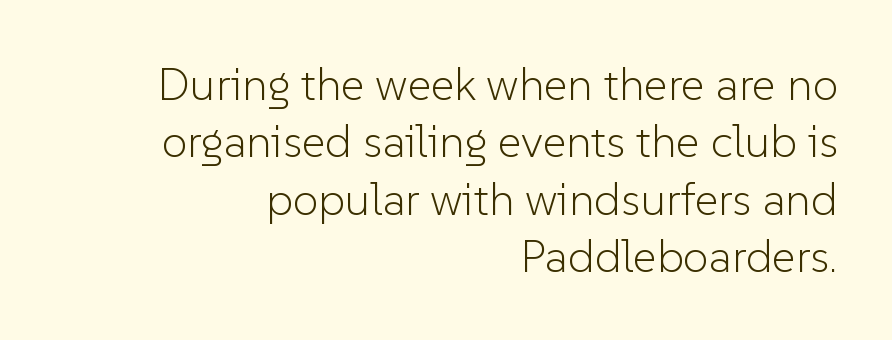
Is there much room between lines? A standard amount, neither cramped nor airy. Upright lettering throughout. Typeset ragged left — the right edge is the straight one. The line texture is even and compact thanks to regular tracking. Typographically, this falls in the sans-serif category.
